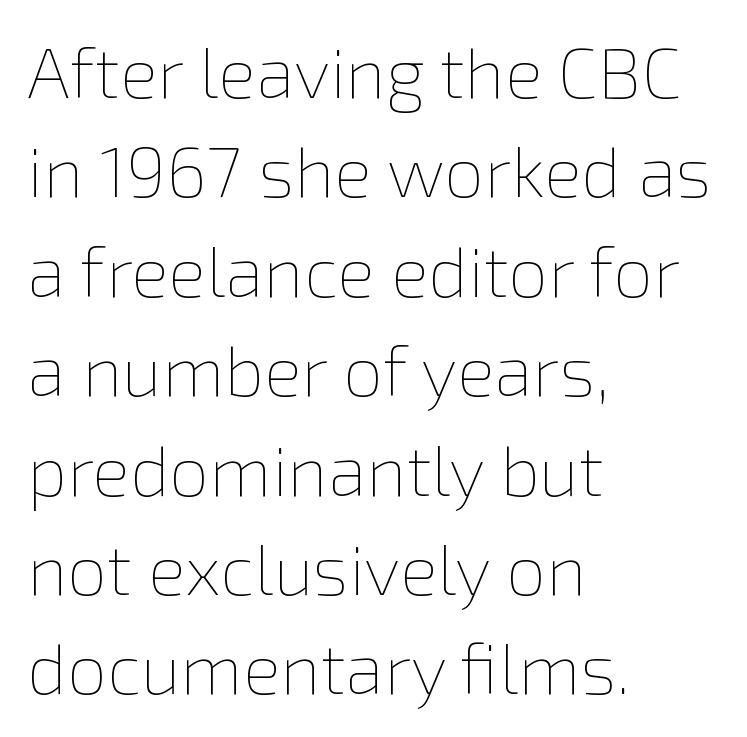
Type without underlining. The passage is arranged the way most books set body copy — flush left. The passage shown is typed in a proportional face where columns would drift. If you drew a line through each stem, it would be perfectly vertical. Weight class: somewhere from thin through regular.
